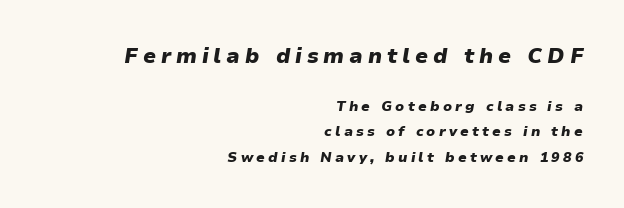
These lines have a slow, spaced-out rhythm from letter to letter. Each row of text sits above clean, open space. This sample is right-justified, so line beginnings fall wherever the words allow. Block one is the big one; block two sits smaller underneath. The text carries the slant typical of an italic or oblique font. Typographic density is high because the face is bold.
